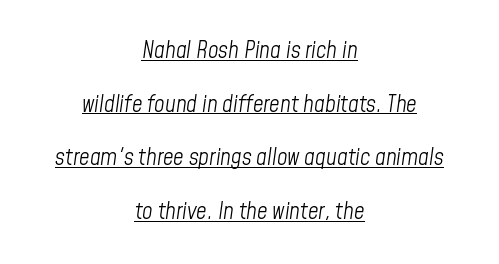
The image shows 23 px text type, italic (leaning right); set centered, loose line spacing (2.33x), normal letter spacing, underlined.
